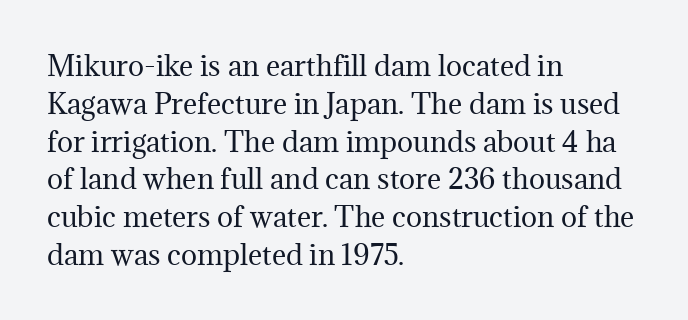
The image shows 27 px text type, upright; set left-aligned, normal line spacing (1.4x), normal letter spacing, not underlined.
